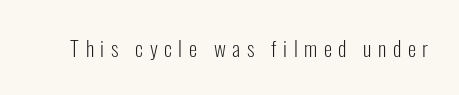
This is roman type, the default non-slanted kind. Between one letter and the next there's a generous, obvious gap. These glyphs show unthickened strokes, regular width or finer. The space beneath each line is pristine and unruled.
